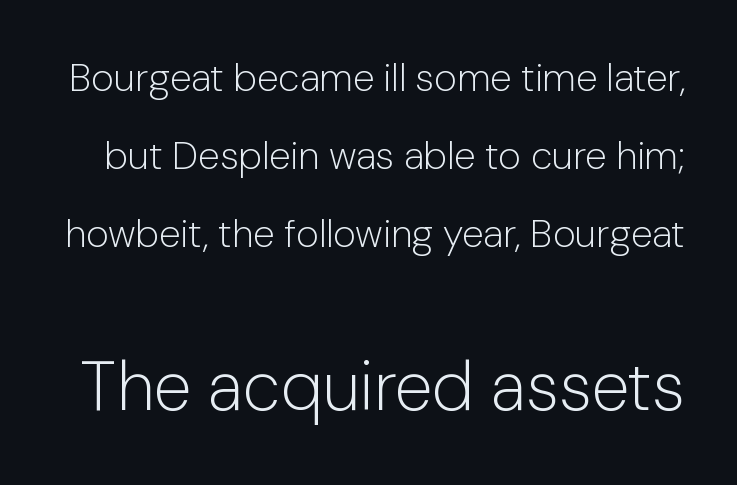
{"serif": "no", "italic": "no", "bold": "no", "weight": "light", "width": "normal", "stroke_contrast": "low", "x_height": "medium", "monospaced": "no", "underline": "no", "line_spacing": "loose", "line_spacing_ratio": 2.0, "letter_spacing": "normal", "letter_spacing_em": 0.0, "larger_block": "second", "size_ratio": 1.77, "glyph_px": 69}
